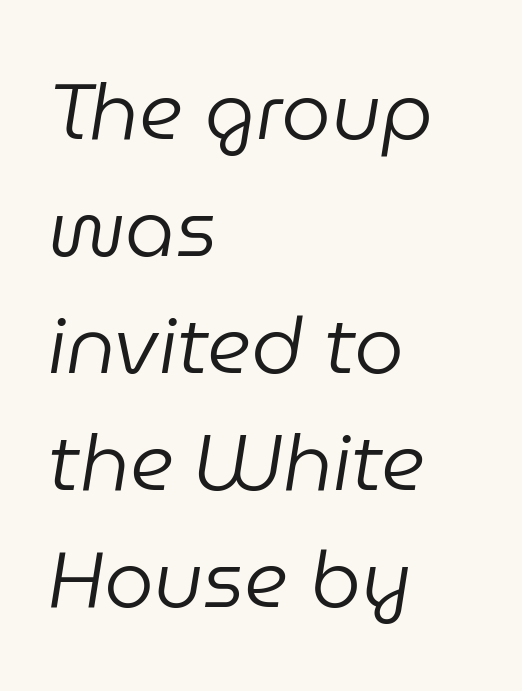
The image shows 79 px regular-weight type, italic (leaning right); set left-aligned, normal line spacing (1.48x), normal letter spacing, not underlined; low stroke contrast and a medium x-height.
